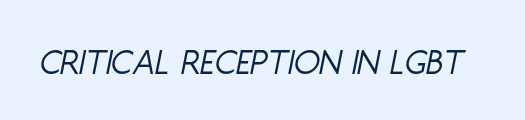
The image shows 38 px light, condensed type, italic (leaning right); set normal letter spacing, not underlined; low stroke contrast and a large x-height.
